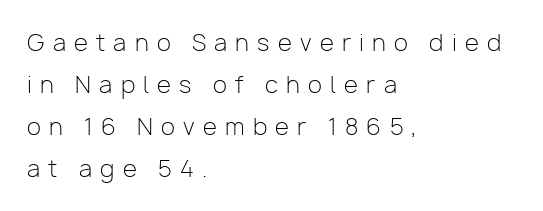
{"italic": "no", "bold": "no", "underline": "no", "align": "left", "line_spacing_ratio": 1.82, "letter_spacing": "wide", "letter_spacing_em": 0.36, "glyph_px": 23}
